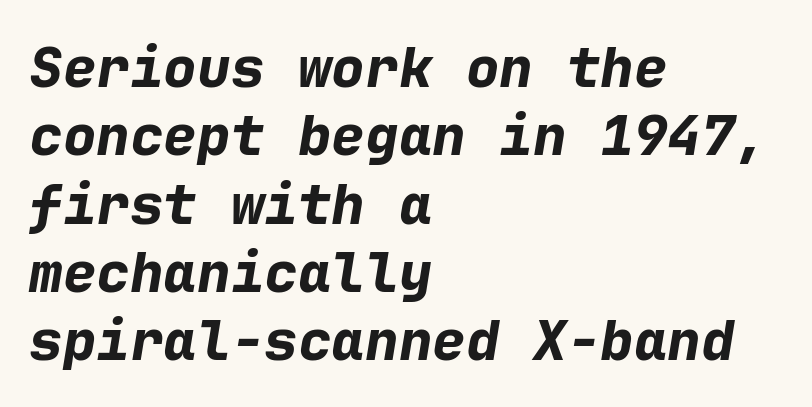
There is no visible air inserted between adjacent glyphs. The passage shown is emphatically bold. The compositor pushed each line to the left boundary. Spacing verdict: monospaced, one width for all characters. The letters are slanted; this is an italic face. Honestly, there is no underline to notice here at all.
